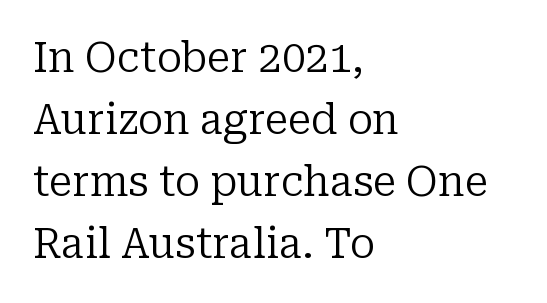
{"serif": "yes", "italic": "no", "bold": "no", "weight": "regular", "width": "normal", "stroke_contrast": "low", "x_height": "medium", "monospaced": "no", "underline": "no", "align": "left", "line_spacing": "normal", "line_spacing_ratio": 1.48, "letter_spacing": "normal", "letter_spacing_em": 0.0, "glyph_px": 42}
